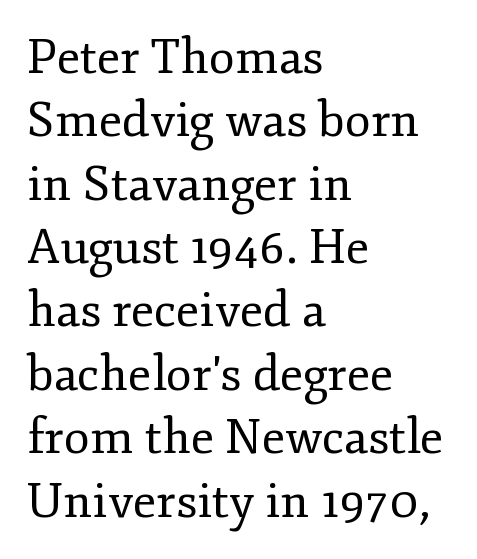
Inter-character spacing is left at the font's built-in metrics. Do the characters align in a grid? No, the font is proportional. How would I describe the line gaps? Plain and ordinary. The characters are drawn with everyday or finer stroke widths. In terms of letterform style, serifs are clearly present. Nobody drew a line under any word here.
